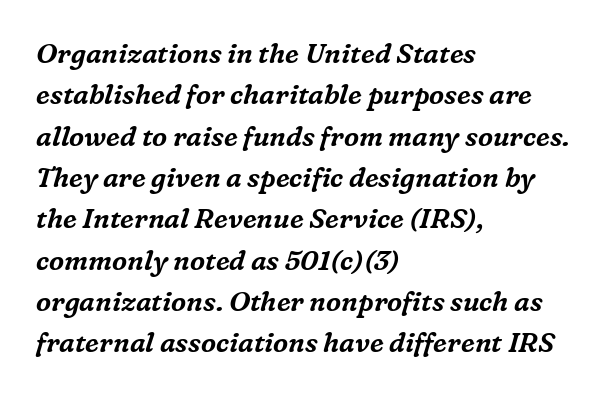
{"italic": "yes", "lean": "right", "slant_degrees": 16, "underline": "no", "align": "left", "line_spacing": "normal", "line_spacing_ratio": 1.53, "letter_spacing": "normal", "letter_spacing_em": 0.0, "glyph_px": 27}
